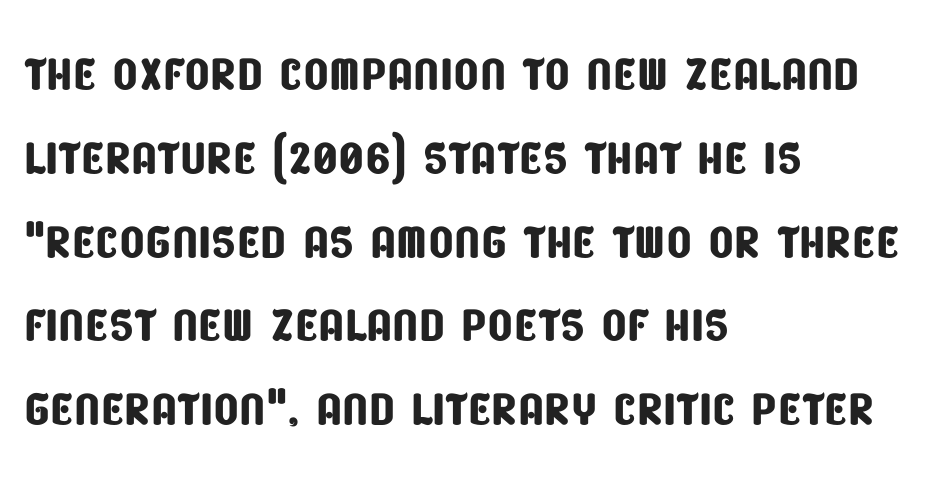
The image shows 66 px condensed sans-serif type; set left-aligned, normal line spacing (1.27x), normal letter spacing, not underlined; low stroke contrast and a large x-height.
